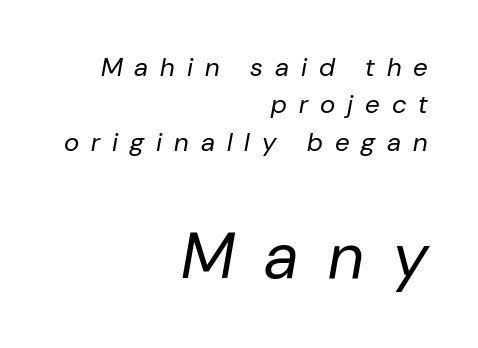
Underlining? Definitely not there. Notice how the stems are inclined rather than vertical — that's the hallmark of italics. Layout note: lines flush right. Is the type heavy? It reads as light-to-regular instead. Each letter keeps its own natural width here, so spacing adapts to shape. Normally led — the rows are evenly, conventionally spaced.
